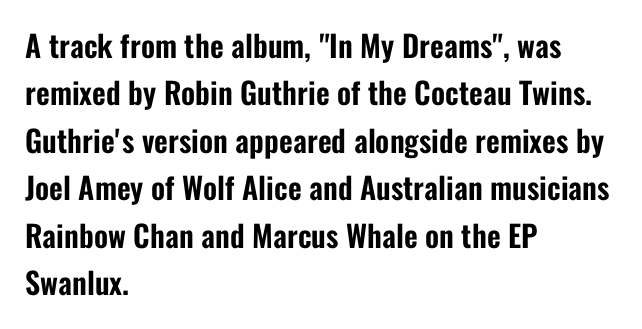
{"serif": "no", "italic": "no", "width": "condensed", "stroke_contrast": "low", "x_height": "medium", "monospaced": "no", "underline": "no", "align": "left", "line_spacing": "normal", "line_spacing_ratio": 1.58, "letter_spacing": "normal", "letter_spacing_em": 0.0, "glyph_px": 30}
